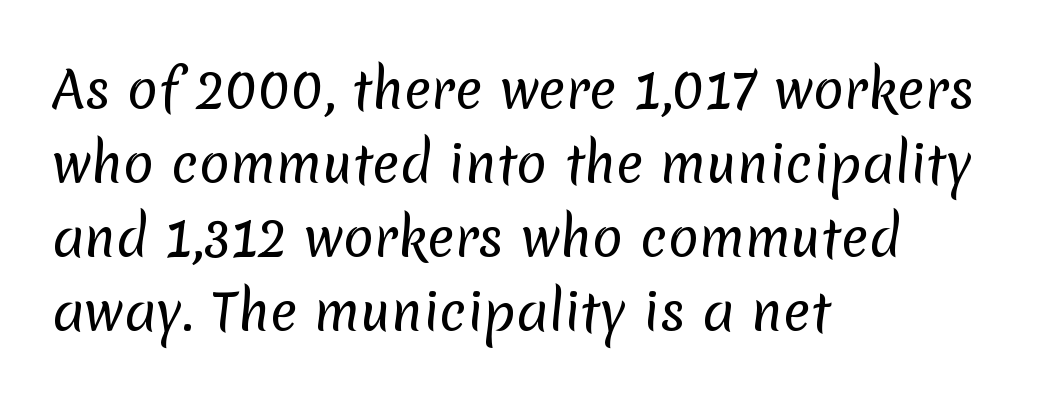
The image shows 51 px regular-weight sans-serif type; set left-aligned, normal line spacing (1.45x), normal letter spacing, not underlined; low stroke contrast and a medium x-height.
